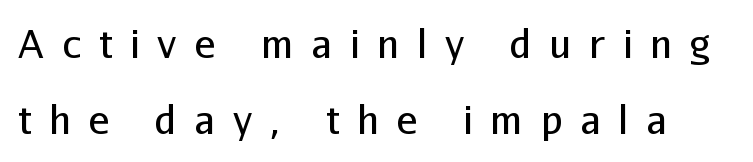
The lettering stays uniformly vertical, giving the passage a roman look. These glyphs show unthickened strokes, regular width or finer. Think of a printed novel: that variable character pitch is what you see here. Letterform terminals end flat and unadorned throughout the passage. Rows of type keep a wide berth in the vertical direction.
